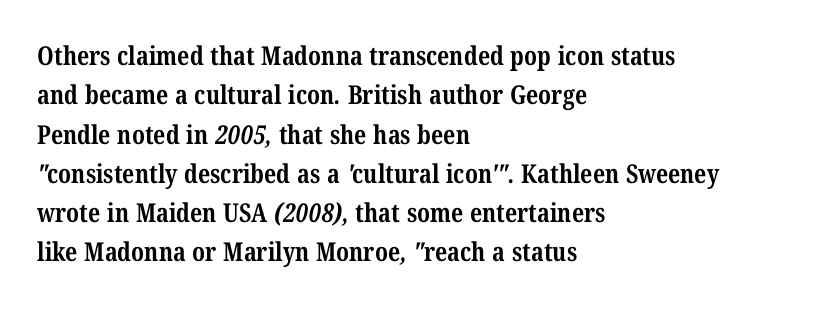
Is the type bold? Yes — the strokes are clearly thick and heavy. Line beginnings align vertically; line endings do not. The specimen omits any rule beneath the text block's lines. The horizontal fit of the characters is conventional and even. These lines sit exactly where default settings would place them.
